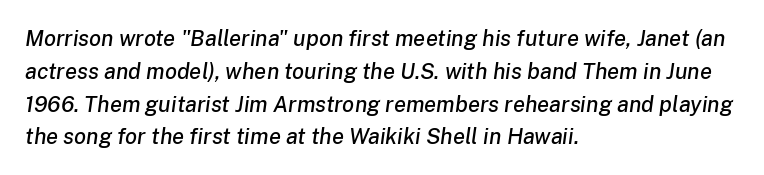
The image shows 22 px text type, italic (leaning right); set left-aligned, normal line spacing (1.49x), normal letter spacing, not underlined.
